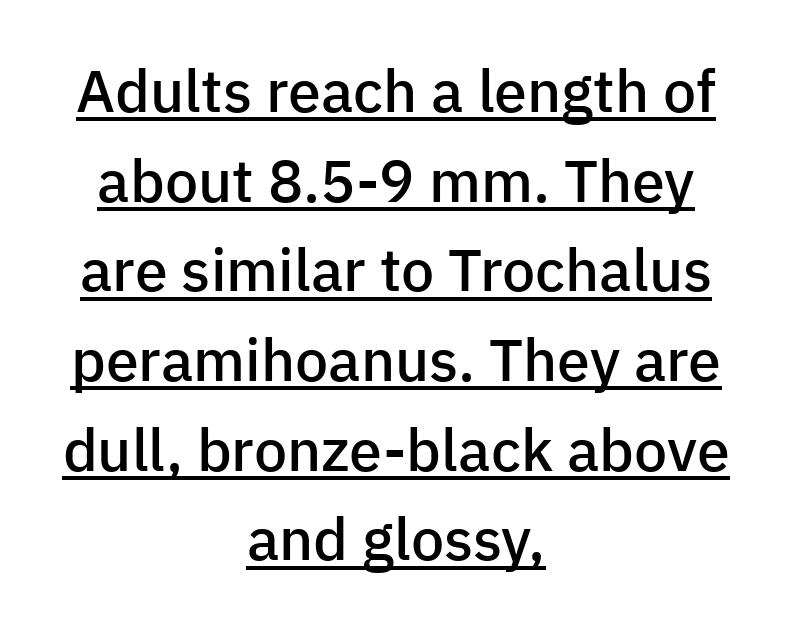
The image shows 59 px semibold sans-serif type, upright; set centered, normal line spacing (1.52x), normal letter spacing, underlined; low stroke contrast and a medium x-height.
